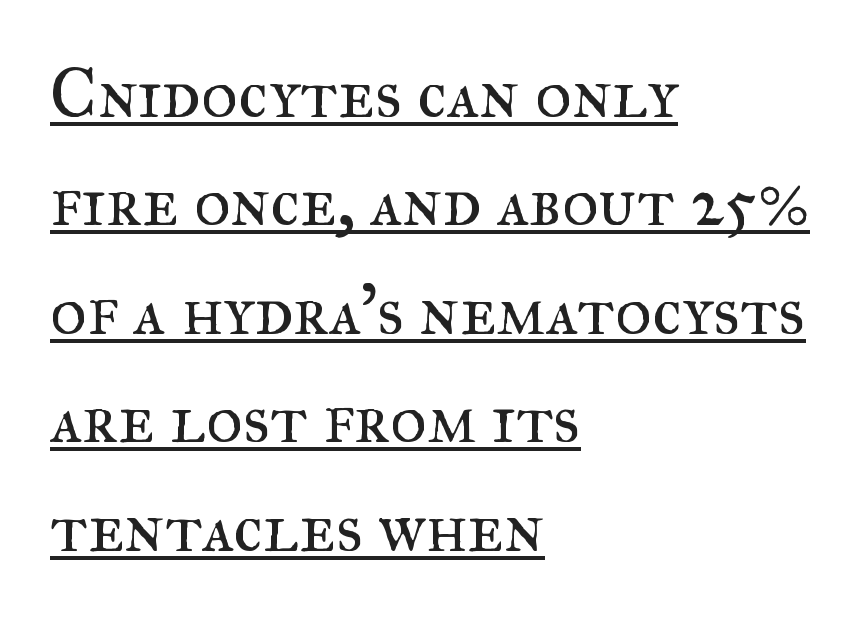
The image shows 70 px regular-weight serif type, upright; set left-aligned, normal line spacing (1.55x), normal letter spacing, underlined; medium stroke contrast and a small x-height.
